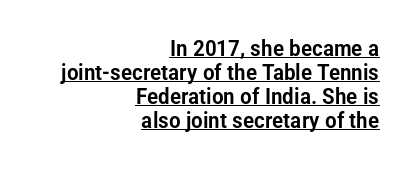
{"italic": "no", "underline": "yes", "align": "right", "line_spacing": "tight", "line_spacing_ratio": 1.09, "letter_spacing": "normal", "letter_spacing_em": 0.0, "glyph_px": 22}
